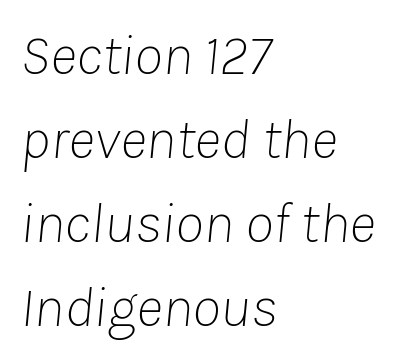
Q: Is the text bold? A: No.
Q: Is the text italic (slanted)? A: Yes, it leans right by about 8 degrees.
Q: Is the text underlined? A: No.
Q: How is the paragraph aligned? A: Left-aligned.
Q: Is the spacing between letters normal or unusually wide? A: Normal.
Q: Is the spacing between lines tight, normal or loose? A: Normal.
Q: Width (condensed, normal, or wide)? A: Normal.
Q: Stroke contrast? A: Low.
Q: x-height? A: Medium.
Q: Monospaced? A: No.
